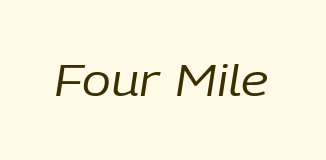
Honestly, the letter spacing is just normal — you wouldn't notice it. Words float on clear page, feet unadorned. Is this a heavy cut? Hardly; it is regular or lighter. Spacing verdict: proportional, widths tailored to each character. Would a proofreader flag this as italicized? Yes.
